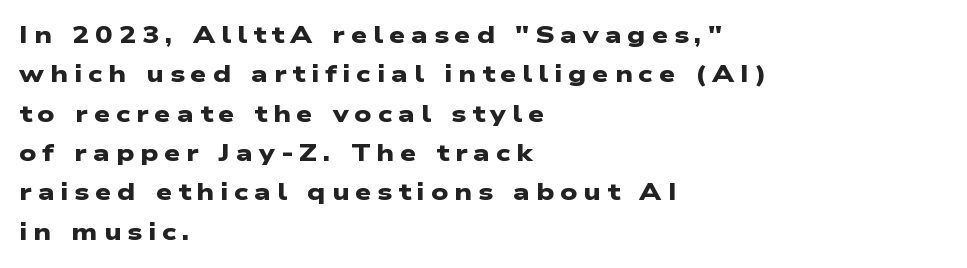
The image shows 23 px bold type; set left-aligned, line spacing 1.71x, unusually wide letter spacing (+0.26 em), not underlined.
